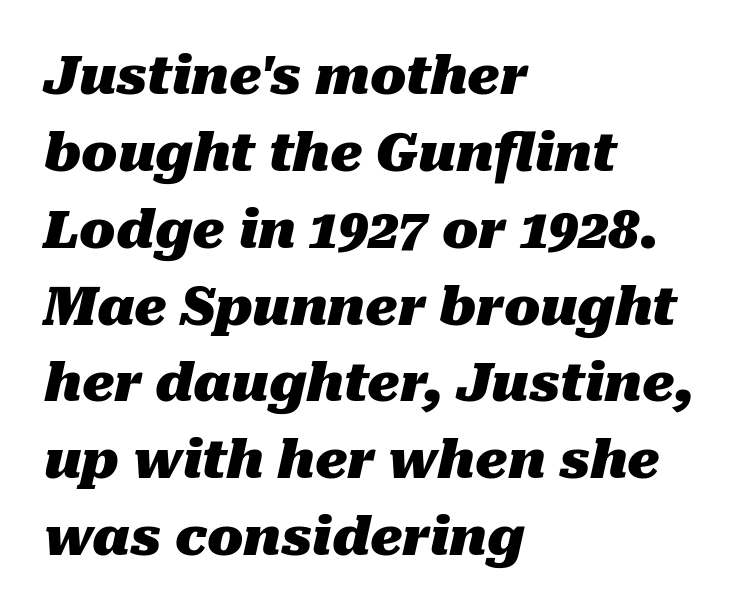
{"italic": "yes", "lean": "right", "slant_degrees": 10, "bold": "yes", "weight": "heavy", "width": "normal", "stroke_contrast": "medium", "x_height": "medium", "monospaced": "no", "underline": "no", "align": "left", "line_spacing": "normal", "line_spacing_ratio": 1.45, "letter_spacing": "normal", "letter_spacing_em": 0.0, "glyph_px": 53}
